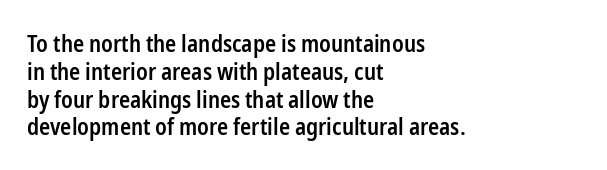
Q: Is the text bold? A: Semi-bold.
Q: Is the text italic (slanted)? A: No, it is upright.
Q: Is the text underlined? A: No.
Q: How is the paragraph aligned? A: Left-aligned.
Q: Is the spacing between letters normal or unusually wide? A: Normal.
